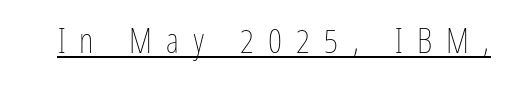
The image shows 35 px thin, condensed type, upright; set unusually wide letter spacing (+0.4 em), underlined; low stroke contrast and a medium x-height.
